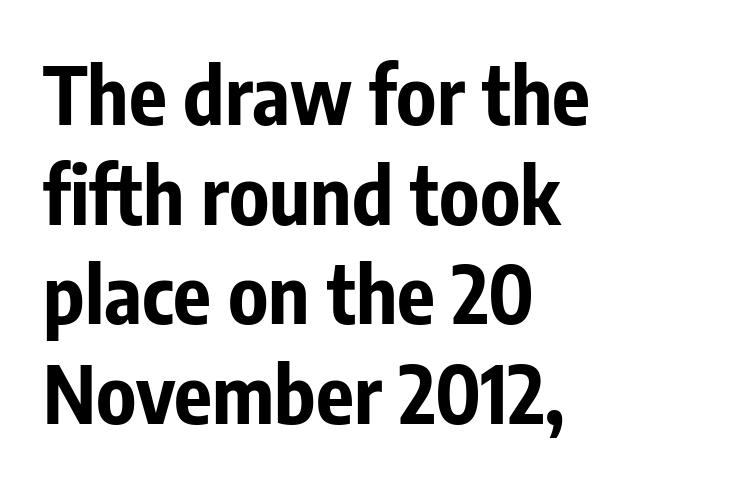
The image shows 79 px bold, condensed sans-serif type, upright; set left-aligned, normal line spacing (1.26x), normal letter spacing, not underlined; low stroke contrast and a medium x-height.
